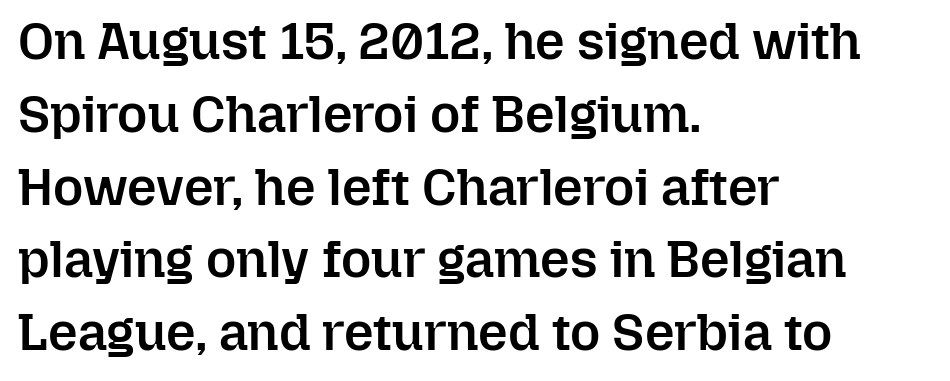
Q: Is the text bold? A: Semi-bold.
Q: Is the text italic (slanted)? A: No, it is upright.
Q: Is the text underlined? A: No.
Q: How is the paragraph aligned? A: Left-aligned.
Q: Is the spacing between letters normal or unusually wide? A: Normal.
Q: Is the spacing between lines tight, normal or loose? A: Normal.
Q: Width (condensed, normal, or wide)? A: Normal.
Q: Stroke contrast? A: Low.
Q: x-height? A: Medium.
Q: Monospaced? A: No.
